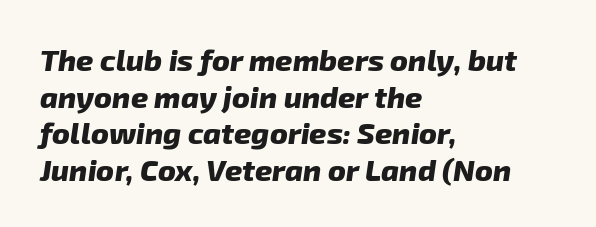
The image shows 30 px heavy sans-serif type; set left-aligned, line spacing 1.22x, normal letter spacing, not underlined; low stroke contrast and a medium x-height.
